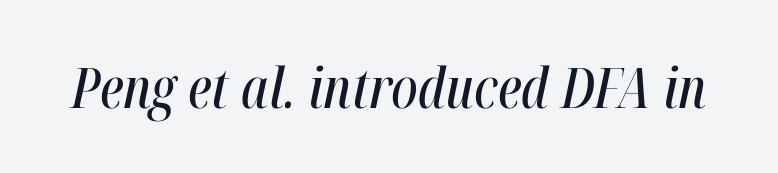
The image shows 56 px condensed type, italic (leaning right); set normal letter spacing, not underlined; high stroke contrast and a medium x-height.
